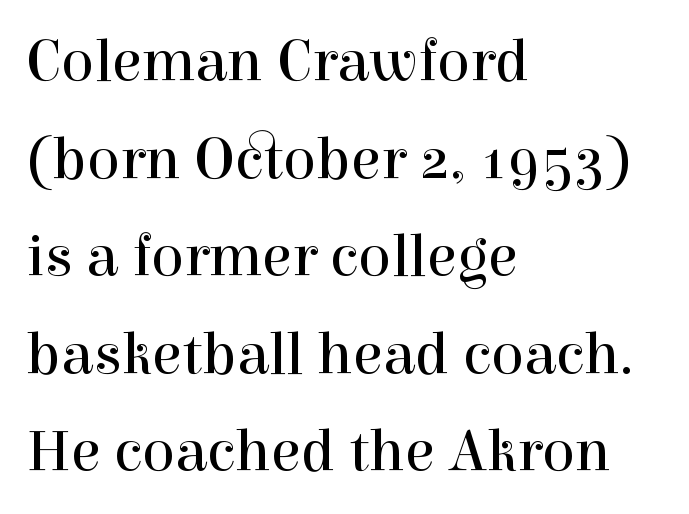
{"serif": "yes", "italic": "no", "bold": "no", "weight": "regular", "width": "normal", "x_height": "medium", "monospaced": "no", "underline": "no", "align": "left", "line_spacing": "normal", "line_spacing_ratio": 1.6, "letter_spacing": "normal", "letter_spacing_em": 0.0, "glyph_px": 61}
